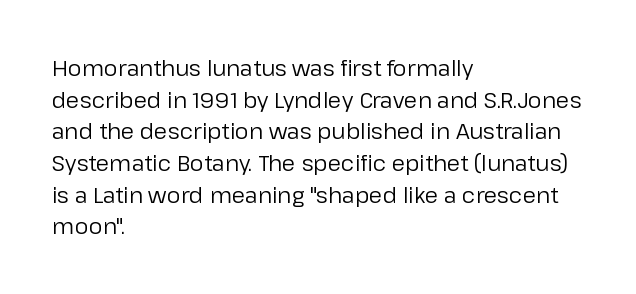
Q: Is the text bold? A: No.
Q: Is the text italic (slanted)? A: No, it is upright.
Q: Is the text underlined? A: No.
Q: How is the paragraph aligned? A: Left-aligned.
Q: Is the spacing between letters normal or unusually wide? A: Normal.
Q: Is the spacing between lines tight, normal or loose? A: Normal.
